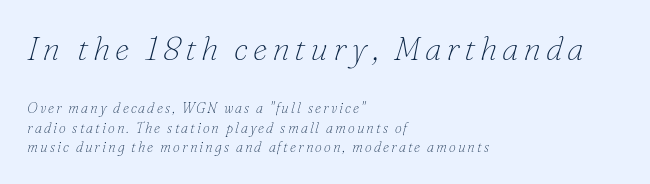
Heft: none added — not bold. A clean baseline with only descenders dipping below it. The text carries the slant typical of an italic or oblique font. Here the designer chose a conventional face with non-uniform glyph widths. Interline gaps are of average width in this sample. Top chunk: large. Bottom chunk: small.
